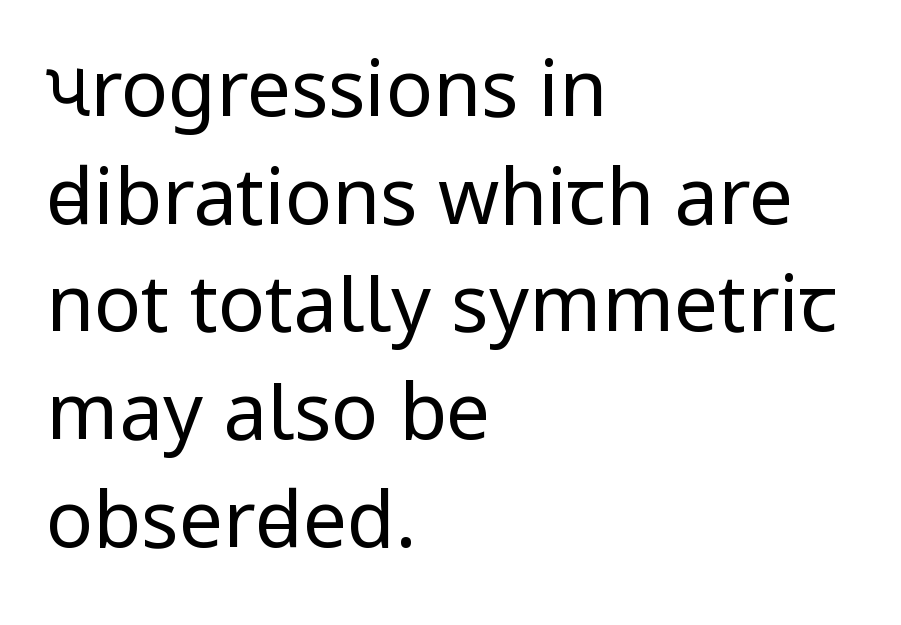
{"serif": "no", "italic": "no", "bold": "no", "weight": "regular", "width": "condensed", "stroke_contrast": "low", "underline": "no", "align": "left", "line_spacing": "normal", "line_spacing_ratio": 1.38, "letter_spacing": "normal", "letter_spacing_em": 0.0, "glyph_px": 78}
